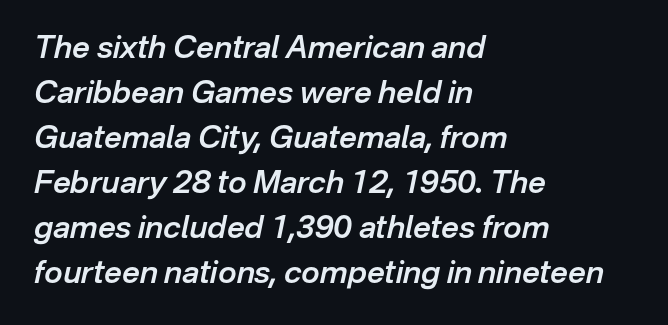
{"italic": "yes", "lean": "right", "slant_degrees": 12, "bold": "semi", "weight": "semibold", "width": "normal", "stroke_contrast": "low", "x_height": "medium", "monospaced": "no", "underline": "no", "align": "left", "line_spacing": "normal", "line_spacing_ratio": 1.45, "letter_spacing": "normal", "letter_spacing_em": 0.0, "glyph_px": 31}
